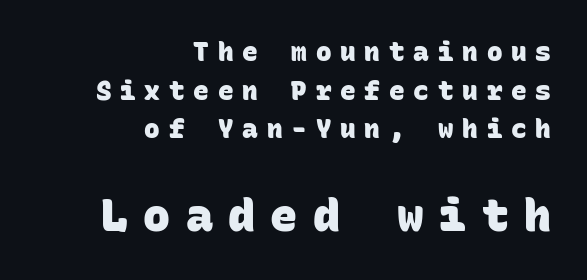
{"serif": "no", "bold": "yes", "weight": "heavy", "width": "normal", "stroke_contrast": "low", "x_height": "large", "monospaced": "yes", "underline": "no", "align": "right", "line_spacing": "normal", "line_spacing_ratio": 1.49, "letter_spacing": "wide", "letter_spacing_em": 0.34, "larger_block": "second", "size_ratio": 1.73, "glyph_px": 45}
